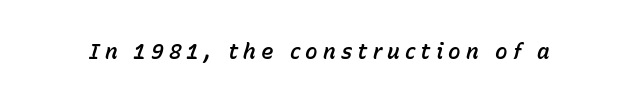
{"italic": "yes", "lean": "right", "slant_degrees": 15, "underline": "no", "letter_spacing": "wide", "letter_spacing_em": 0.24, "glyph_px": 21}
